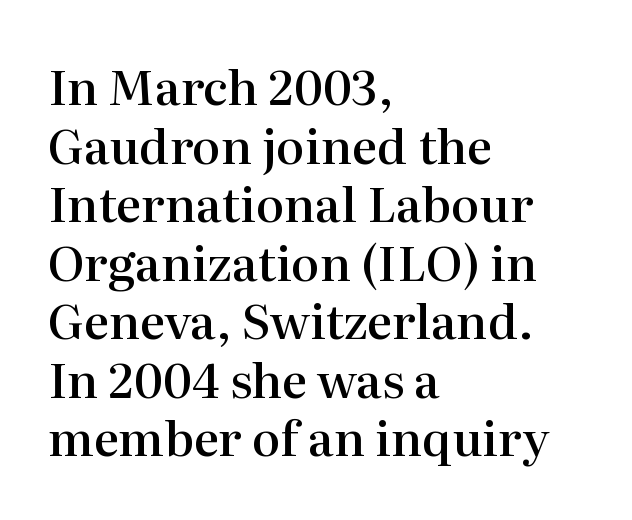
Q: Is the text bold? A: Semi-bold.
Q: Is the text italic (slanted)? A: No, it is upright.
Q: Is the typeface a serif or a sans-serif typeface? A: Serif.
Q: Is the text underlined? A: No.
Q: How is the paragraph aligned? A: Left-aligned.
Q: Is the spacing between letters normal or unusually wide? A: Normal.
Q: Width (condensed, normal, or wide)? A: Normal.
Q: Stroke contrast? A: High.
Q: x-height? A: Medium.
Q: Monospaced? A: No.
